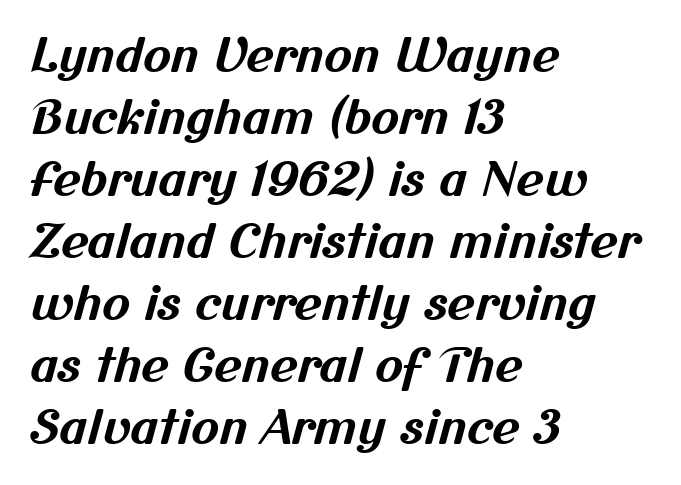
The image shows 47 px bold sans-serif type; set left-aligned, normal line spacing (1.32x), normal letter spacing, not underlined; medium stroke contrast and a medium x-height.
